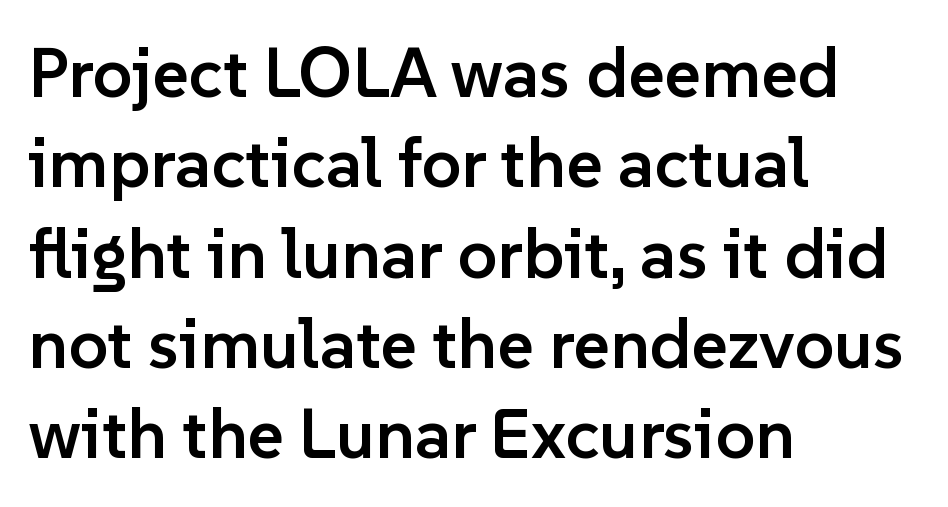
The image shows 70 px semibold sans-serif type, upright; set left-aligned, normal line spacing (1.29x), normal letter spacing, not underlined; low stroke contrast and a medium x-height.
